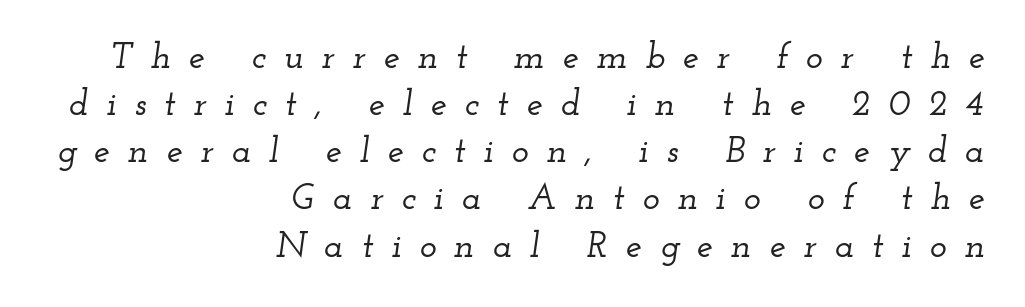
Regarding serifs, this sample has them. Each new line begins a customary step beneath the previous one. The setting favours the right margin, as signatures and pull-quotes sometimes do. Does extra space separate the letters? Yes, quite a lot of it.
